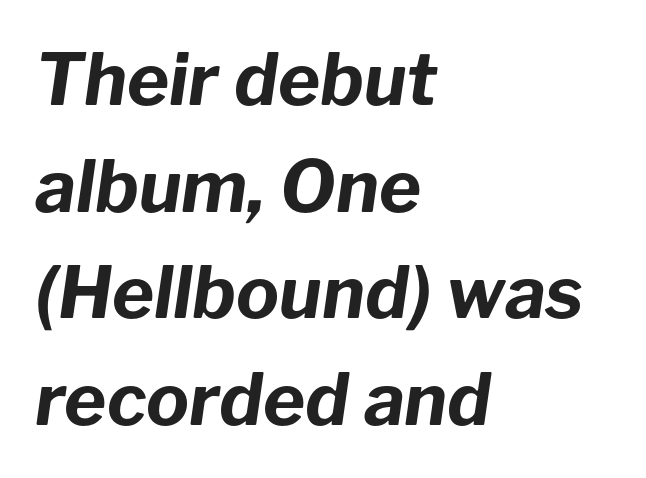
Q: Is the text bold? A: Yes.
Q: Is the text italic (slanted)? A: Yes, it leans right by about 8 degrees.
Q: Is the text underlined? A: No.
Q: How is the paragraph aligned? A: Left-aligned.
Q: Is the spacing between letters normal or unusually wide? A: Normal.
Q: Is the spacing between lines tight, normal or loose? A: Normal.
Q: Width (condensed, normal, or wide)? A: Normal.
Q: Stroke contrast? A: Low.
Q: x-height? A: Medium.
Q: Monospaced? A: No.
